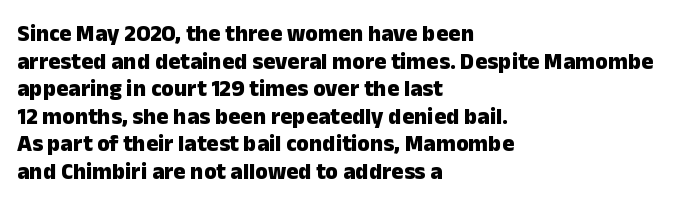
The image shows 23 px bold type, upright; set left-aligned, line spacing 1.2x, normal letter spacing, not underlined.
